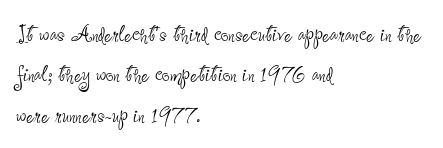
{"bold": "no", "underline": "no", "align": "left", "line_spacing": "normal", "line_spacing_ratio": 1.5, "letter_spacing": "normal", "letter_spacing_em": 0.0, "glyph_px": 27}
